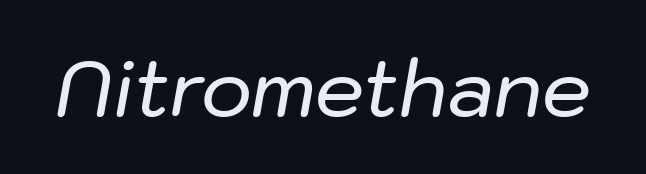
Slant detected: the letters are inclined. The passage shown is not underscored anywhere. These lines are rendered in a variable-pitch font. A typesetter would call this zero additional tracking.
